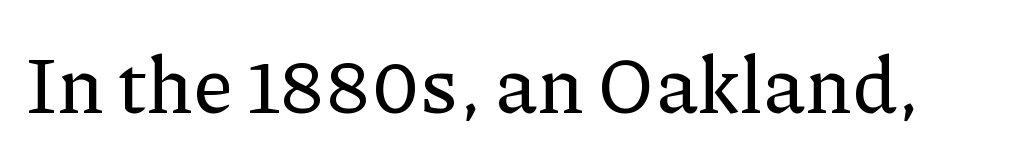
Rule under the text: the space is simply empty. A typesetter would label this face a serif. Italic? Not at all — the glyphs are vertical. Characters follow at the spacing the type designer built in.
